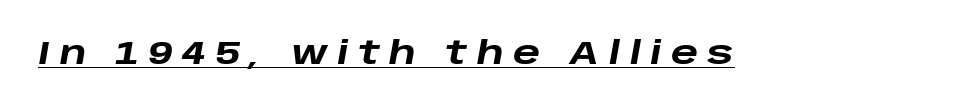
{"italic": "yes", "lean": "right", "slant_degrees": 10, "bold": "yes", "weight": "heavy", "width": "wide", "stroke_contrast": "low", "x_height": "large", "monospaced": "no", "underline": "yes", "letter_spacing": "wide", "letter_spacing_em": 0.29, "glyph_px": 32}
